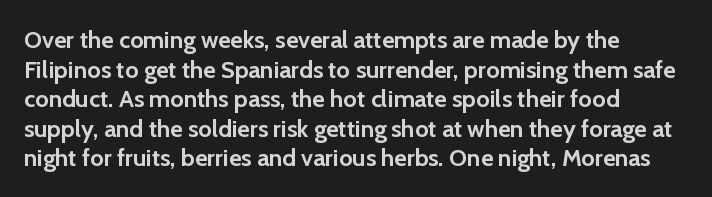
{"italic": "no", "bold": "yes", "underline": "no", "align": "left", "line_spacing_ratio": 1.23, "letter_spacing": "normal", "letter_spacing_em": 0.0, "glyph_px": 24}
